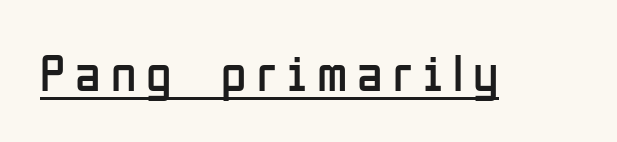
{"serif": "no", "italic": "no", "bold": "no", "weight": "regular", "width": "condensed", "stroke_contrast": "low", "x_height": "medium", "monospaced": "no", "underline": "yes", "glyph_px": 52}
